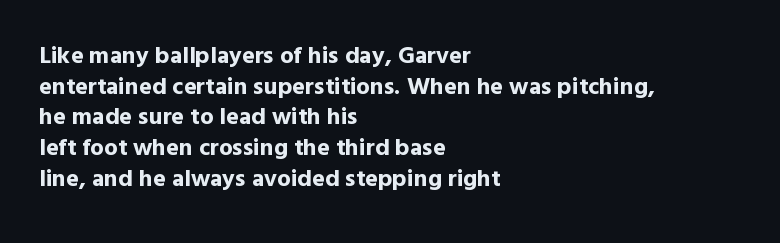
{"italic": "no", "bold": "yes", "underline": "no", "align": "left", "line_spacing": "normal", "line_spacing_ratio": 1.28, "letter_spacing": "normal", "letter_spacing_em": 0.0, "glyph_px": 24}
